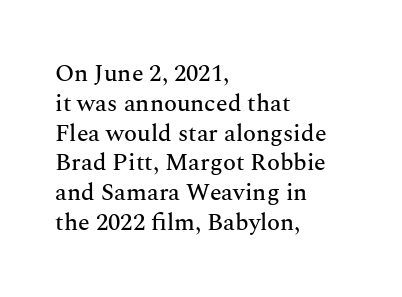
Q: Is the text italic (slanted)? A: No, it is upright.
Q: Is the text underlined? A: No.
Q: How is the paragraph aligned? A: Left-aligned.
Q: Is the spacing between letters normal or unusually wide? A: Normal.
